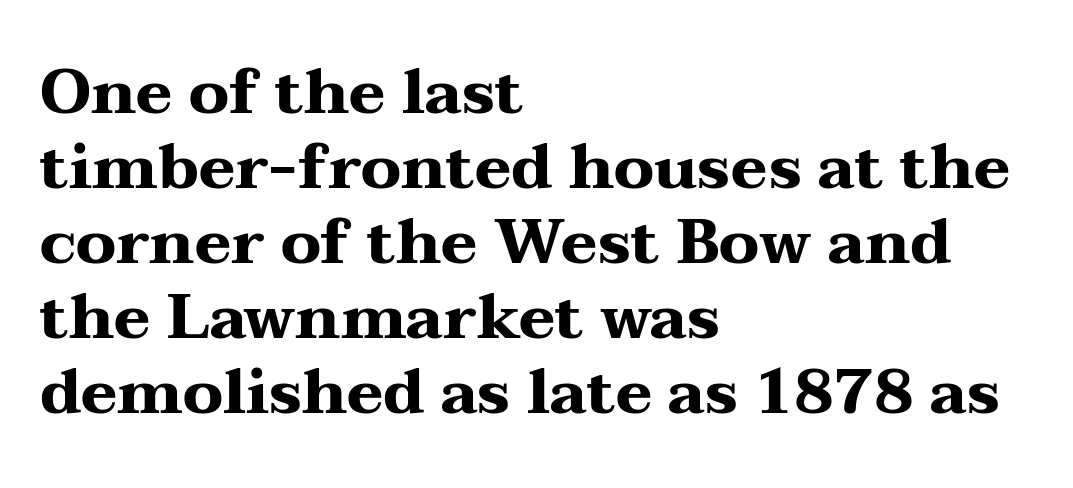
The image shows 62 px heavy, wide serif type, upright; set left-aligned, line spacing 1.21x, normal letter spacing, not underlined; medium stroke contrast and a medium x-height.
